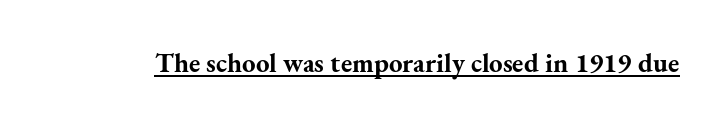
{"italic": "no", "bold": "yes", "underline": "yes", "letter_spacing": "normal", "letter_spacing_em": 0.0, "glyph_px": 27}
